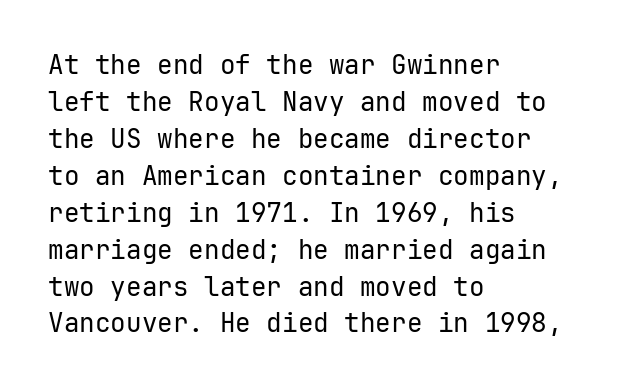
Q: Is the text bold? A: No.
Q: Is the text italic (slanted)? A: No, it is upright.
Q: Is the text underlined? A: No.
Q: How is the paragraph aligned? A: Left-aligned.
Q: Is the spacing between letters normal or unusually wide? A: Normal.
Q: Is the spacing between lines tight, normal or loose? A: Normal.
